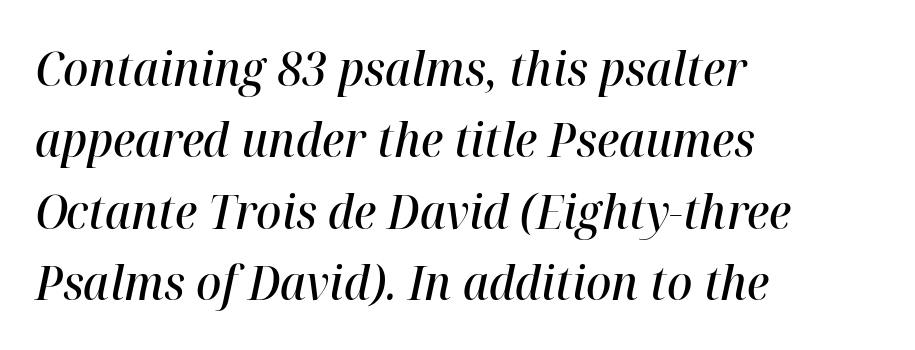
The line texture is even and compact thanks to regular tracking. What's the leading like? Ordinary, nothing unusual. Proportional: the letters do not fall into vertical columns. Words float on clear page, feet unadorned. Compared with an ordinary text face, these strokes are moderately heavier — a semibold. All the whitespace from short lines collects on the right.
